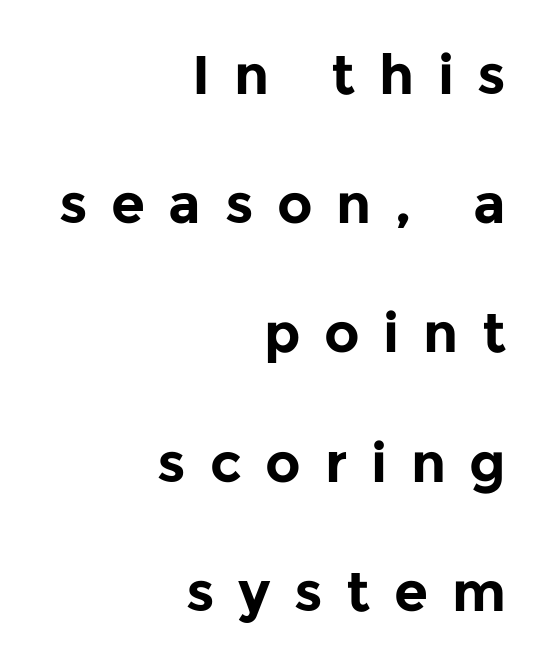
The image shows 55 px bold sans-serif type, upright; set right-aligned, loose line spacing (2.35x), unusually wide letter spacing (+0.43 em), not underlined; low stroke contrast and a medium x-height.
